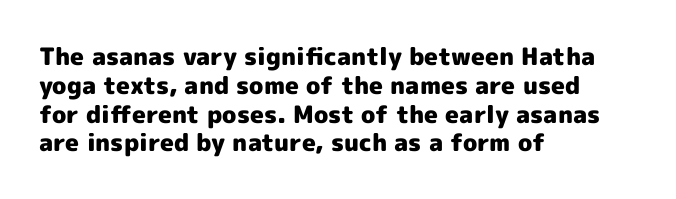
A classic flush-left, rag-right setting is used for this passage. Plenty of ink on the page — the face is bold. A typesetter would mark this as roman, not italic. In terms of letterspacing, this is plain default setting. The zone under the glyphs is completely vacant.
